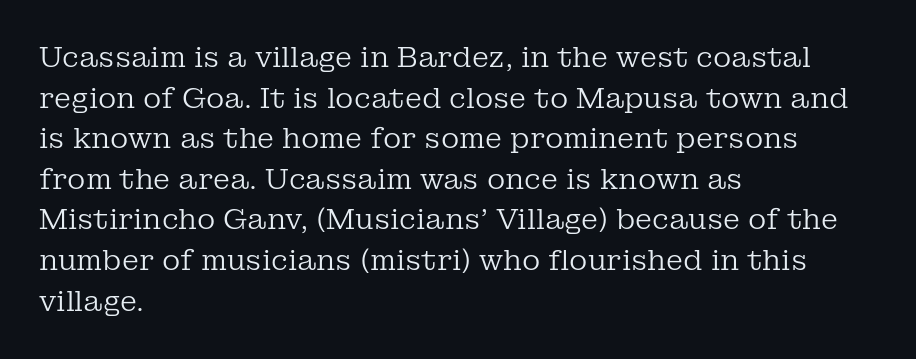
{"serif": "yes", "italic": "no", "bold": "no", "weight": "regular", "width": "normal", "stroke_contrast": "low", "x_height": "medium", "monospaced": "no", "underline": "no", "align": "left", "line_spacing": "normal", "line_spacing_ratio": 1.45, "letter_spacing": "normal", "letter_spacing_em": 0.0, "glyph_px": 28}
